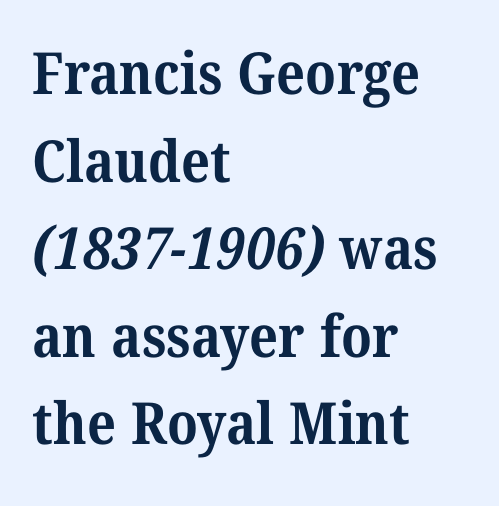
Q: Is the text bold? A: Yes.
Q: Is the typeface a serif or a sans-serif typeface? A: Serif.
Q: Is the text underlined? A: No.
Q: How is the paragraph aligned? A: Left-aligned.
Q: Is the spacing between letters normal or unusually wide? A: Normal.
Q: Is the spacing between lines tight, normal or loose? A: Normal.
Q: Width (condensed, normal, or wide)? A: Normal.
Q: Stroke contrast? A: Medium.
Q: x-height? A: Medium.
Q: Monospaced? A: No.
